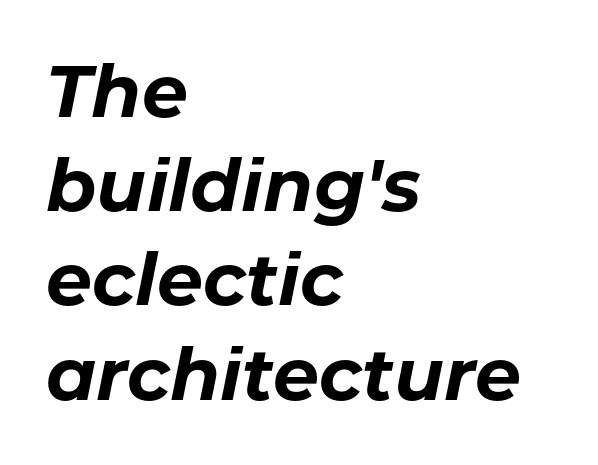
The image shows 73 px bold type, italic (leaning right); set left-aligned, normal line spacing (1.29x), normal letter spacing, not underlined; low stroke contrast and a medium x-height.
